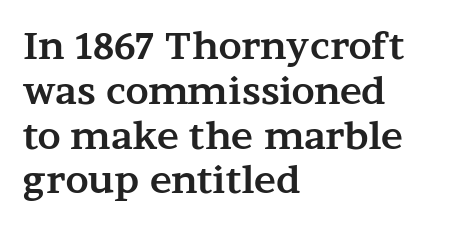
Q: Is the text bold? A: Yes.
Q: Is the text italic (slanted)? A: No, it is upright.
Q: Is the typeface a serif or a sans-serif typeface? A: Serif.
Q: Is the text underlined? A: No.
Q: How is the paragraph aligned? A: Left-aligned.
Q: Is the spacing between letters normal or unusually wide? A: Normal.
Q: Width (condensed, normal, or wide)? A: Wide.
Q: Stroke contrast? A: Medium.
Q: x-height? A: Medium.
Q: Monospaced? A: No.
